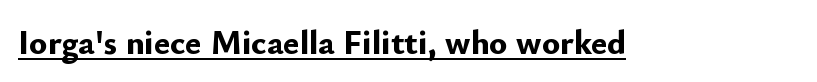
The image shows 34 px bold sans-serif type, upright; set normal letter spacing, underlined; low stroke contrast and a small x-height.
